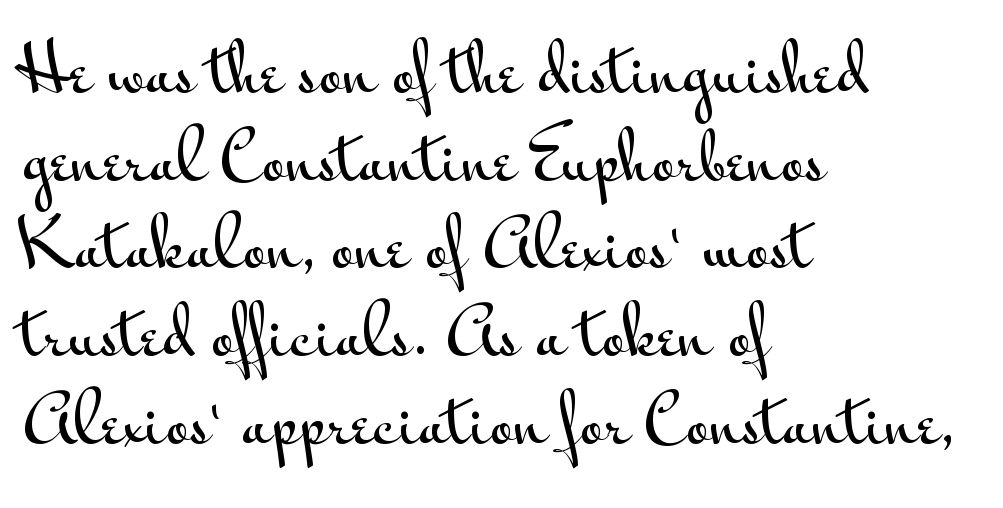
The image shows 65 px wide sans-serif type; set left-aligned, normal line spacing (1.35x), normal letter spacing, not underlined; medium stroke contrast and a small x-height.
